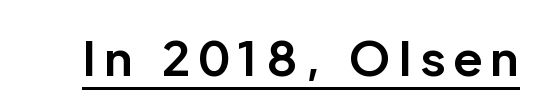
The image shows 47 px bold sans-serif type, upright; set underlined; low stroke contrast and a medium x-height.
